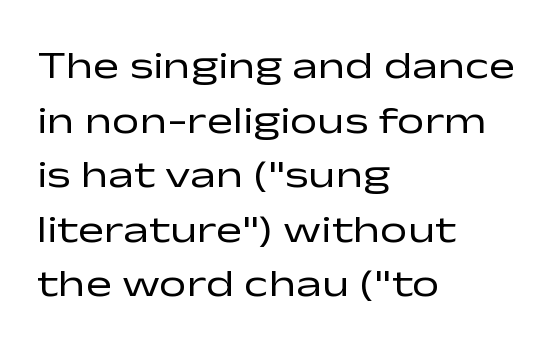
Has an underline been added? It has not. It's the straight-up-and-down kind of type. The weight tops out at a normal text grade. In terms of letterform style, serifs are entirely absent. One-word summary of the alignment: left. The face used here is rendered with its standard letterfit.
